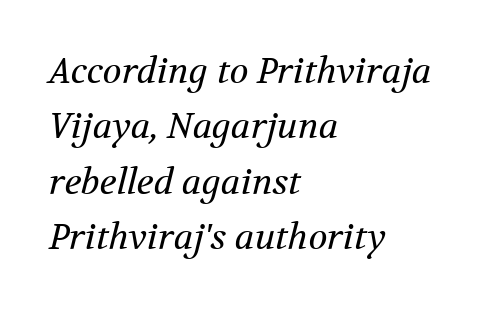
The characters display serif detailing at their extremities. A typesetter would call this proportional, since set widths differ per character. Each line starts at the same left margin while the right side varies. Is the letter spacing exaggerated? No — it looks like the ordinary default.
